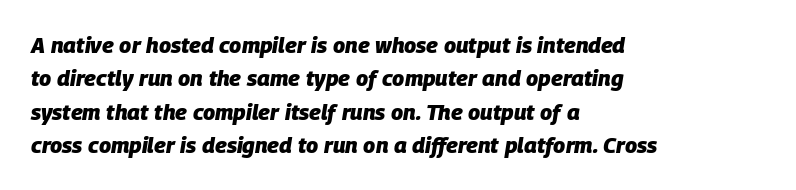
{"italic": "yes", "lean": "right", "slant_degrees": 9, "bold": "yes", "underline": "no", "align": "left", "line_spacing": "normal", "line_spacing_ratio": 1.52, "letter_spacing": "normal", "letter_spacing_em": 0.0, "glyph_px": 22}
